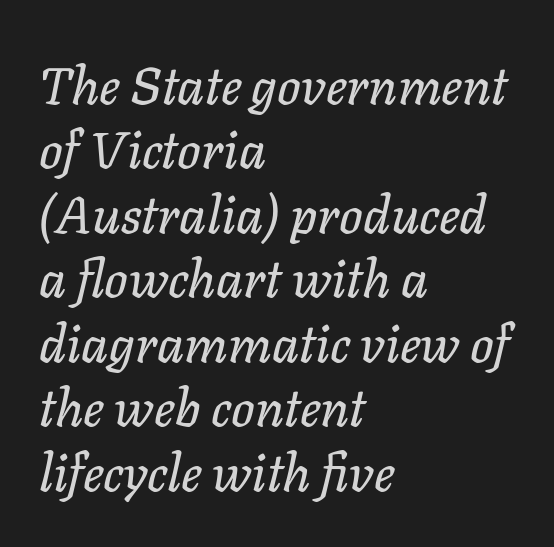
Nobody touched the tracking dial on this one. Typeset ragged right — the left edge is the straight one. In terms of posture, this sample is oblique. Rule under the text: the space is simply empty. You could not count columns in this text — the font is proportionally spaced.
